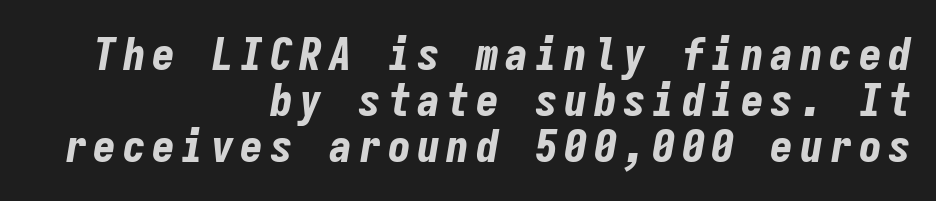
Q: Is the text bold? A: Yes.
Q: Is the text italic (slanted)? A: Yes, it leans right by about 9 degrees.
Q: Is the text underlined? A: No.
Q: How is the paragraph aligned? A: Right-aligned.
Q: Is the spacing between lines tight, normal or loose? A: Tight.
Q: Width (condensed, normal, or wide)? A: Condensed.
Q: Stroke contrast? A: Low.
Q: x-height? A: Medium.
Q: Monospaced? A: Yes.
